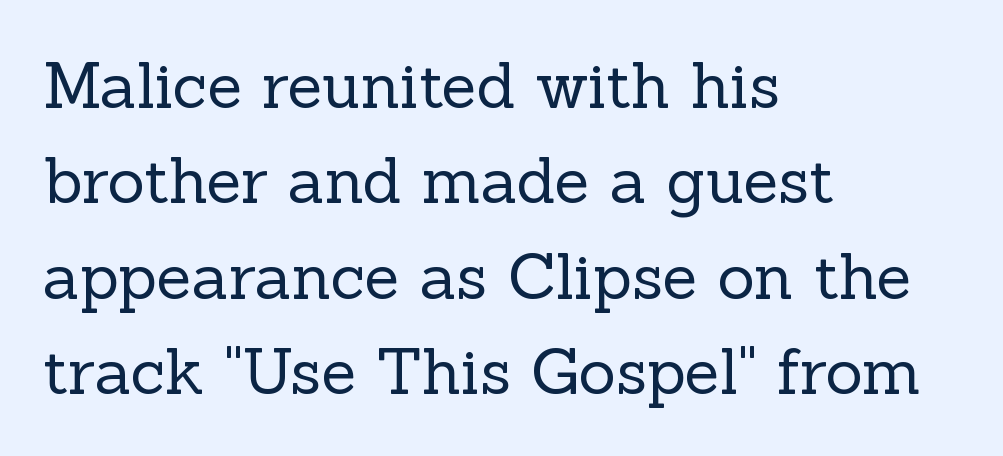
Q: Is the text bold? A: No.
Q: Is the text italic (slanted)? A: No, it is upright.
Q: Is the typeface a serif or a sans-serif typeface? A: Serif.
Q: Is the text underlined? A: No.
Q: How is the paragraph aligned? A: Left-aligned.
Q: Is the spacing between letters normal or unusually wide? A: Normal.
Q: Is the spacing between lines tight, normal or loose? A: Normal.
Q: Width (condensed, normal, or wide)? A: Normal.
Q: x-height? A: Medium.
Q: Monospaced? A: No.
